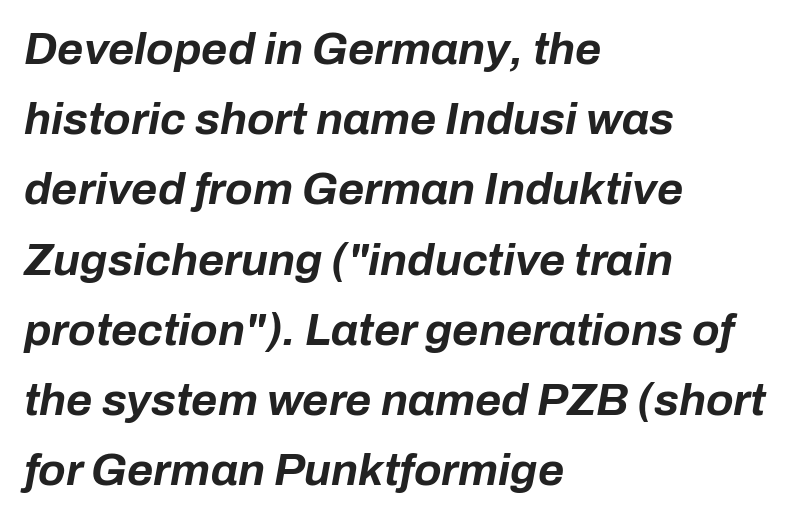
{"italic": "yes", "lean": "right", "slant_degrees": 10, "bold": "yes", "weight": "bold", "width": "normal", "stroke_contrast": "low", "x_height": "medium", "monospaced": "no", "underline": "no", "align": "left", "line_spacing": "normal", "line_spacing_ratio": 1.56, "letter_spacing": "normal", "letter_spacing_em": 0.0, "glyph_px": 45}
